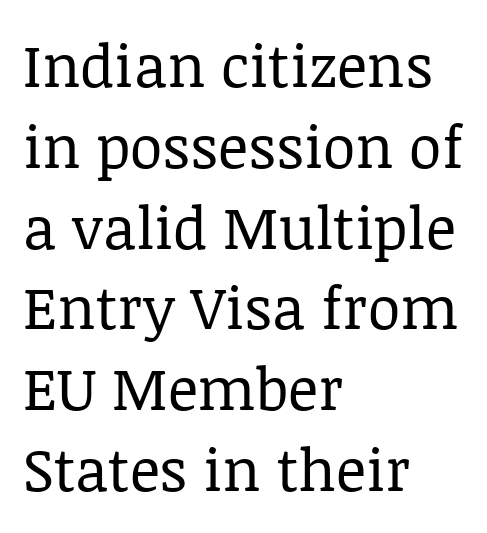
{"serif": "yes", "italic": "no", "bold": "no", "weight": "regular", "width": "normal", "stroke_contrast": "low", "x_height": "large", "monospaced": "no", "underline": "no", "align": "left", "line_spacing": "normal", "line_spacing_ratio": 1.37, "letter_spacing": "normal", "letter_spacing_em": 0.0, "glyph_px": 59}
